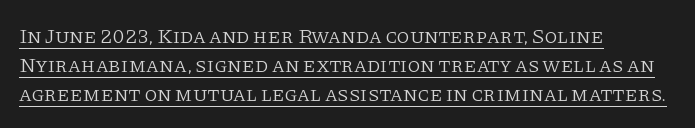
The image shows 21 px text type, upright; set left-aligned, normal line spacing (1.39x), normal letter spacing, underlined.
